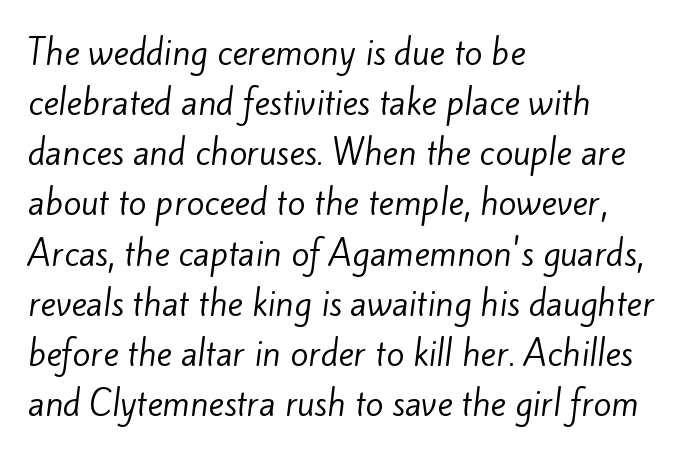
The gaps between neighbouring characters are ordinary and unremarkable. The passage is arranged the way most books set body copy — flush left. This rendering features lettering with no underline. Here the designer chose a conventional face with non-uniform glyph widths. The rows are spaced the way most documents space them. Is the stroke heavy? The answer is a plain regular-or-lighter.
